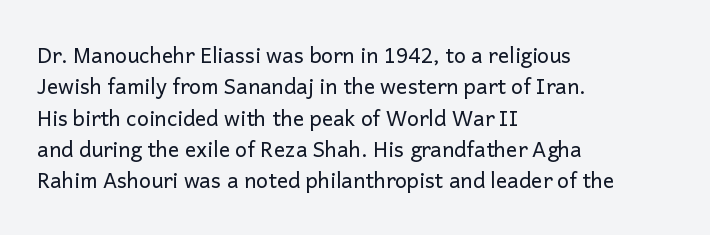
Ordinary non-slanted type is in use. Honestly, the row spacing looks completely unremarkable. These lines keep a tight, regular rhythm from letter to letter. These lines stack with their left ends in a neat column.
